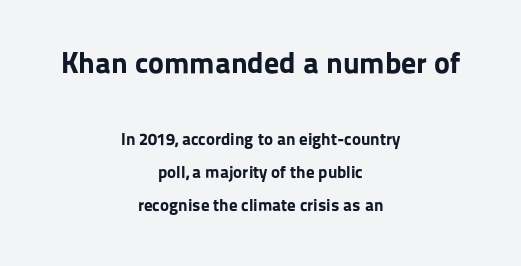
{"serif": "no", "italic": "no", "bold": "yes", "weight": "bold", "width": "normal", "stroke_contrast": "low", "x_height": "medium", "monospaced": "no", "underline": "no", "align": "center", "line_spacing": "loose", "line_spacing_ratio": 1.93, "letter_spacing": "normal", "letter_spacing_em": 0.0, "larger_block": "first", "size_ratio": 1.76, "glyph_px": 30}
